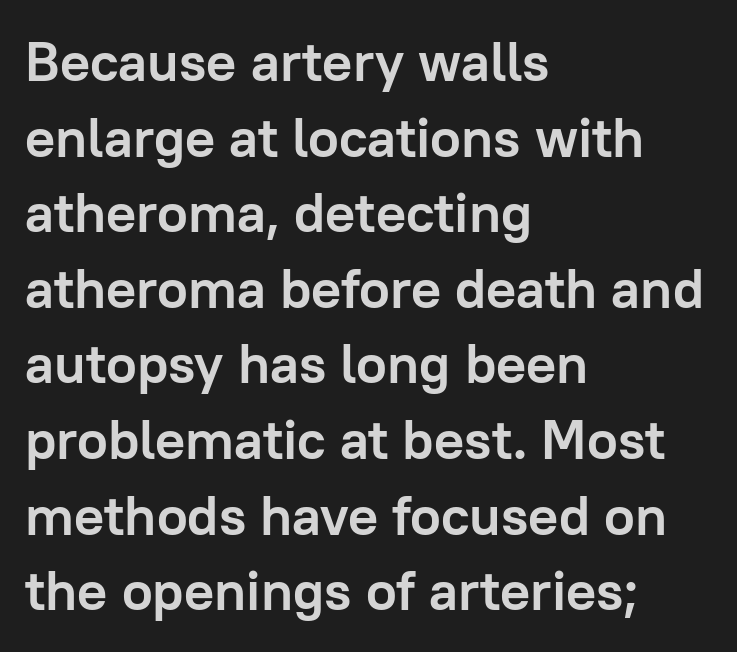
{"serif": "no", "italic": "no", "bold": "yes", "weight": "semibold", "width": "normal", "stroke_contrast": "low", "x_height": "medium", "monospaced": "no", "underline": "no", "align": "left", "line_spacing": "normal", "line_spacing_ratio": 1.35, "letter_spacing": "normal", "letter_spacing_em": 0.0, "glyph_px": 56}
